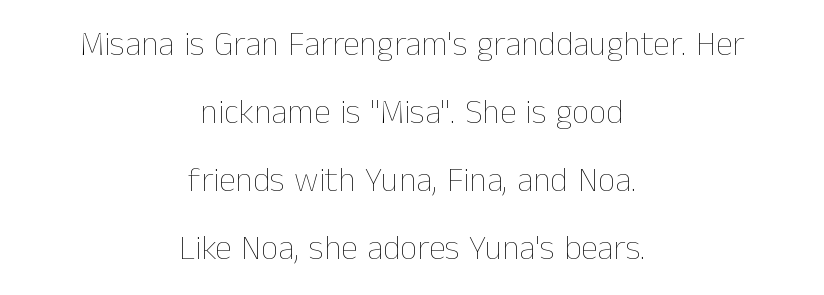
Q: Is the text bold? A: No.
Q: Is the text italic (slanted)? A: No, it is upright.
Q: Is the text underlined? A: No.
Q: How is the paragraph aligned? A: Centered.
Q: Is the spacing between letters normal or unusually wide? A: Normal.
Q: Is the spacing between lines tight, normal or loose? A: Loose.
Q: Width (condensed, normal, or wide)? A: Normal.
Q: Stroke contrast? A: Low.
Q: x-height? A: Medium.
Q: Monospaced? A: No.
